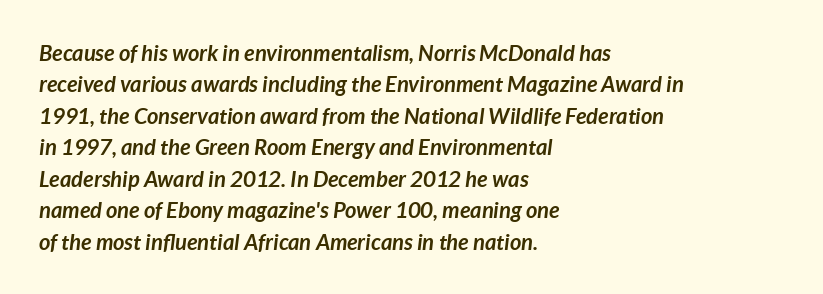
Q: Is the text bold? A: Yes.
Q: Is the text italic (slanted)? A: Yes, it leans right by about 7 degrees.
Q: Is the text underlined? A: No.
Q: How is the paragraph aligned? A: Left-aligned.
Q: Is the spacing between letters normal or unusually wide? A: Normal.
Q: Is the spacing between lines tight, normal or loose? A: Normal.
